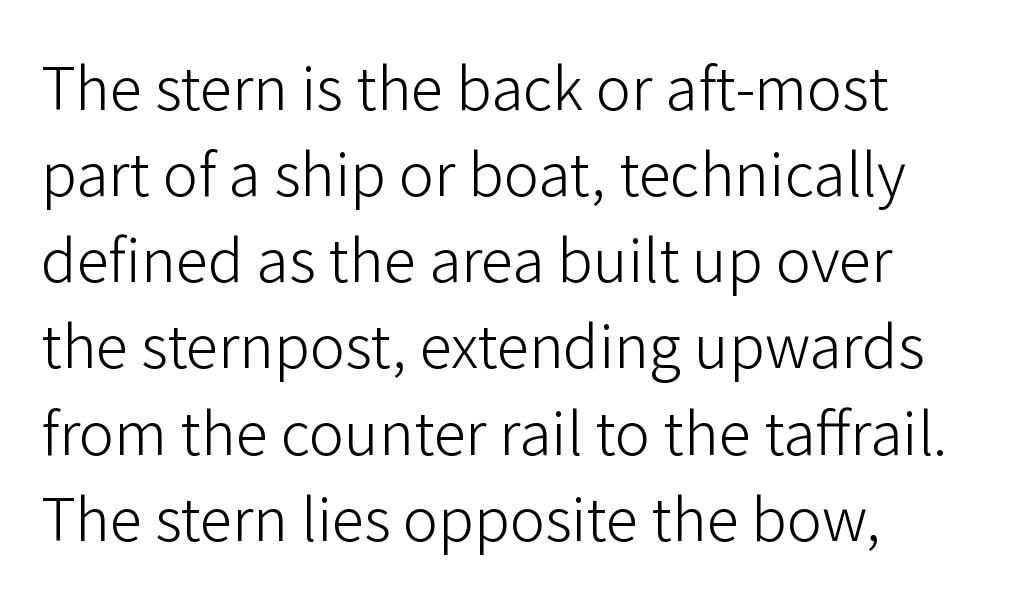
The image shows 59 px light sans-serif type, upright; set normal line spacing (1.46x), normal letter spacing, not underlined; low stroke contrast and a medium x-height.
